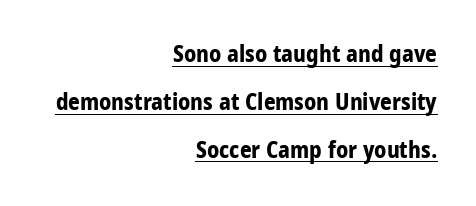
In terms of letterspacing, this is plain default setting. Posture: upright roman. Weight: bold. The space between consecutive lines is lavish.
